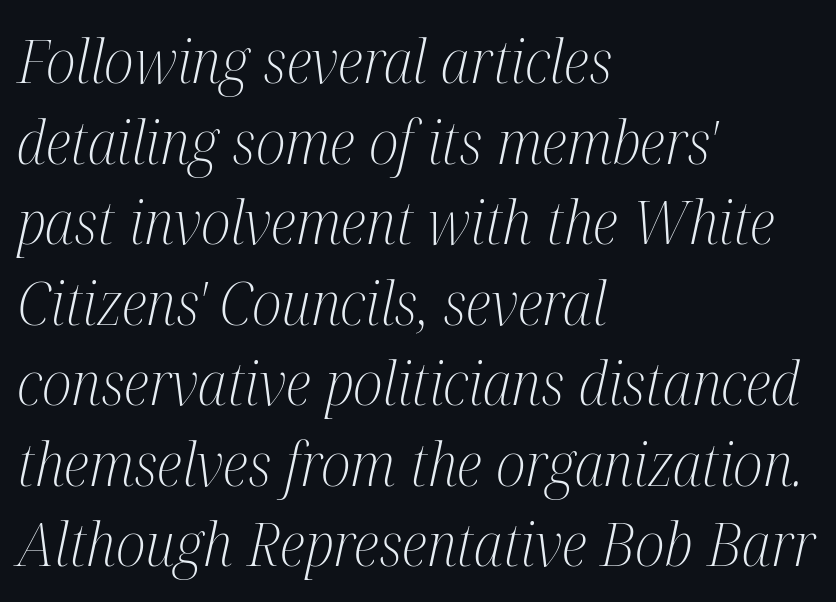
Compared with typical paragraphs, the rows here are spaced about the same. Is this a sans? No — the strokes have serifs. Left-aligned paragraph, ragged on the right. This sample uses plain, unmodified letter spacing. Posture: slanted.
